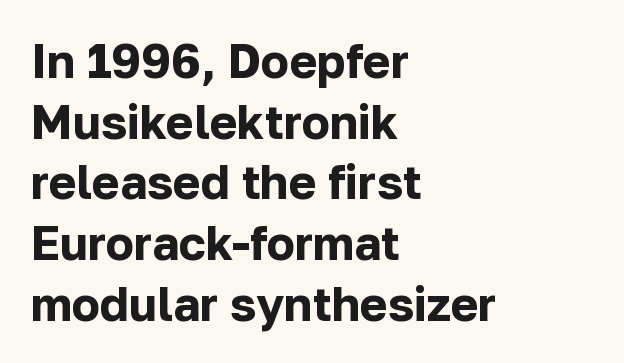
The image shows 47 px bold sans-serif type, upright; set left-aligned, normal line spacing (1.29x), normal letter spacing, not underlined; low stroke contrast and a medium x-height.
